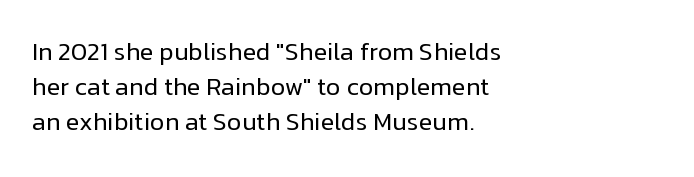
Weight: not bold — regular or lighter. Summary of vertical rhythm: regular, with standard interline spacing. Italic? Not at all — the glyphs are vertical. Words appear dense and cohesive because spacing is normal. Glance below the letters and you will spot only blank space.
